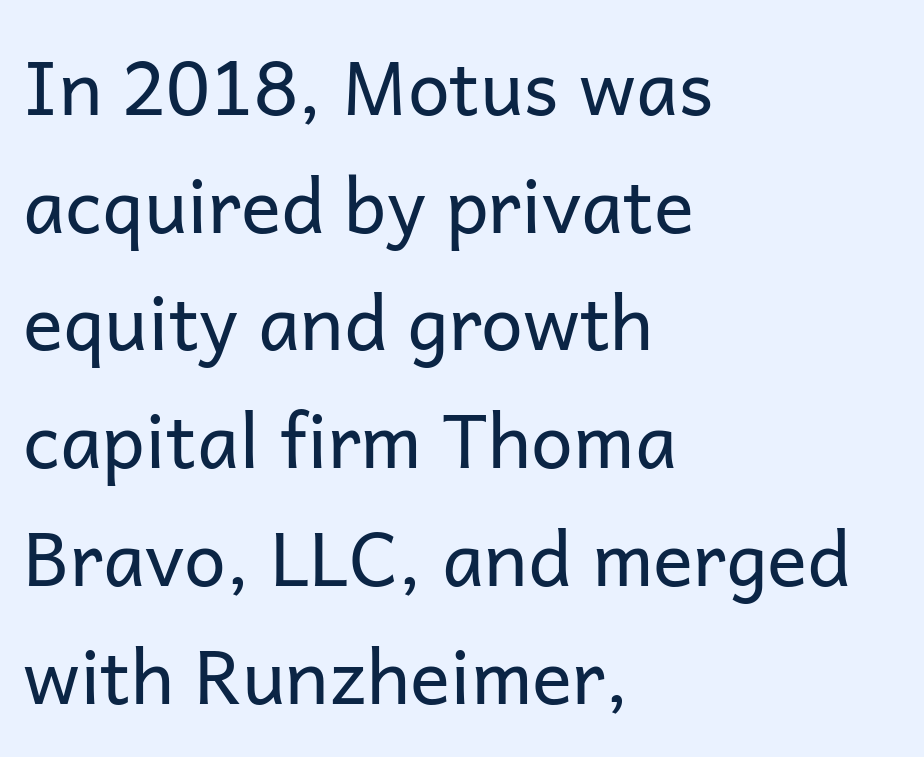
{"serif": "no", "italic": "no", "bold": "no", "weight": "regular", "width": "normal", "stroke_contrast": "low", "x_height": "medium", "monospaced": "no", "underline": "no", "align": "left", "line_spacing": "normal", "line_spacing_ratio": 1.57, "letter_spacing": "normal", "letter_spacing_em": 0.0, "glyph_px": 75}
